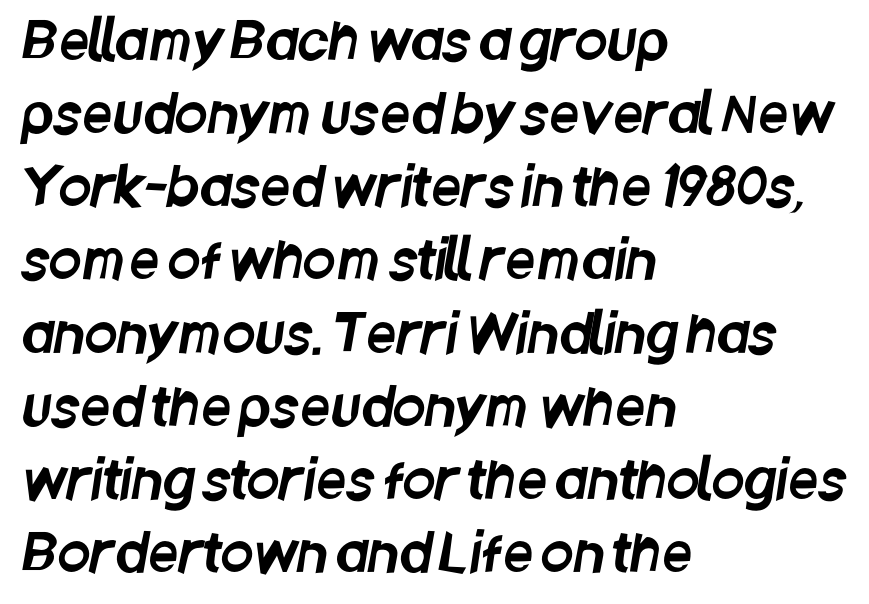
The paragraph shown leans on its left margin. Is the letter spacing exaggerated? No — it looks like the ordinary default. Line spacing here is normal. The words here are not underlined.
